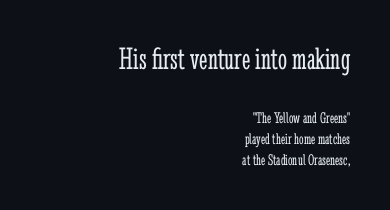
{"serif": "yes", "italic": "no", "bold": "no", "weight": "light", "width": "condensed", "stroke_contrast": "low", "x_height": "medium", "monospaced": "no", "underline": "no", "align": "right", "line_spacing": "normal", "line_spacing_ratio": 1.32, "letter_spacing": "normal", "letter_spacing_em": 0.0, "larger_block": "first", "size_ratio": 2.0, "glyph_px": 32}
